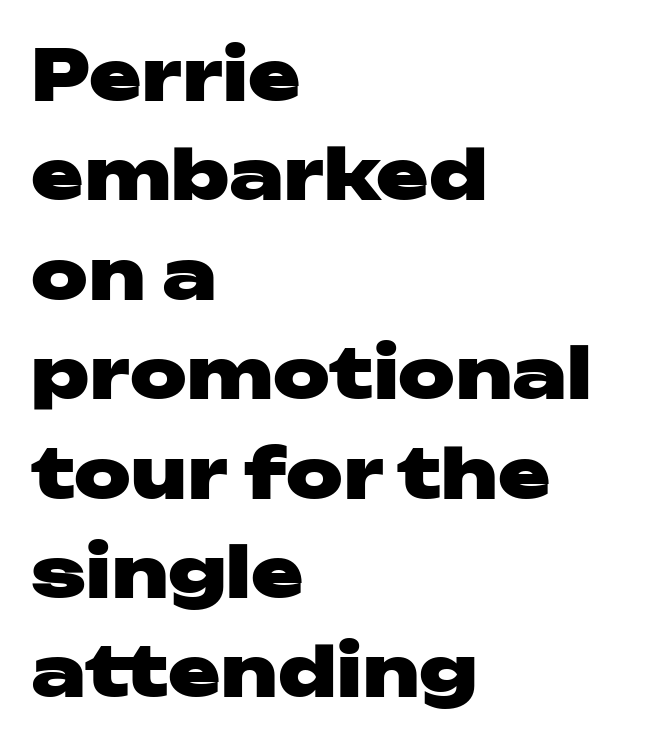
The image shows 70 px heavy, wide sans-serif type, upright; set left-aligned, normal line spacing (1.42x), normal letter spacing, not underlined; low stroke contrast and a medium x-height.
